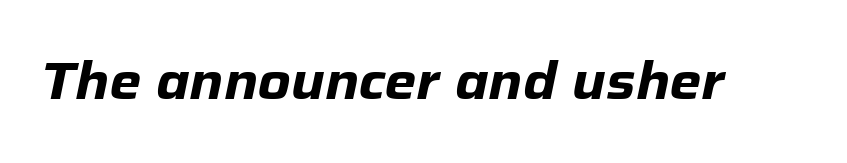
Do the characters align in a grid? No, the font is proportional. Emphasis by weight is at full strength: bold. Look at the tracking — it's just the regular setting, nothing added. The specimen omits any rule beneath the text block's lines.
